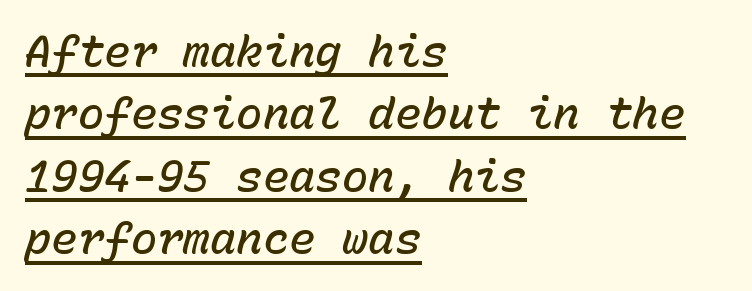
{"italic": "yes", "lean": "right", "slant_degrees": 15, "bold": "semi", "weight": "semibold", "width": "normal", "stroke_contrast": "low", "x_height": "medium", "monospaced": "yes", "underline": "yes", "align": "left", "line_spacing": "normal", "line_spacing_ratio": 1.42, "letter_spacing": "normal", "letter_spacing_em": 0.0, "glyph_px": 44}
